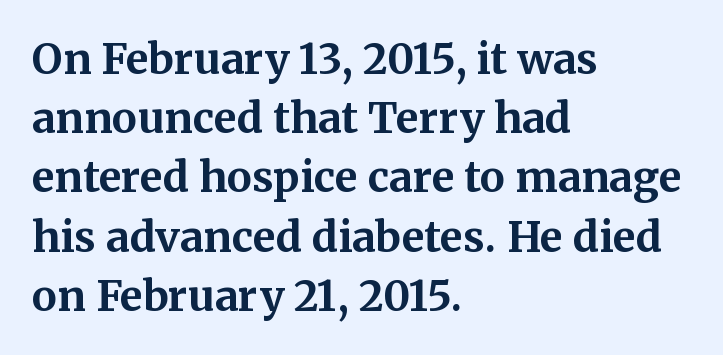
Each glyph is drawn with heavy, bold strokes. Any mark beneath the type? The region is blank. If you drew a ruler down the left edge, every line would touch it. This is the regular roman posture of the typeface.
